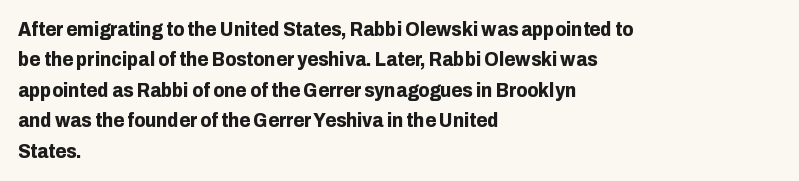
{"italic": "no", "bold": "yes", "underline": "no", "align": "left", "line_spacing": "normal", "line_spacing_ratio": 1.52, "letter_spacing": "normal", "letter_spacing_em": 0.0, "glyph_px": 20}
